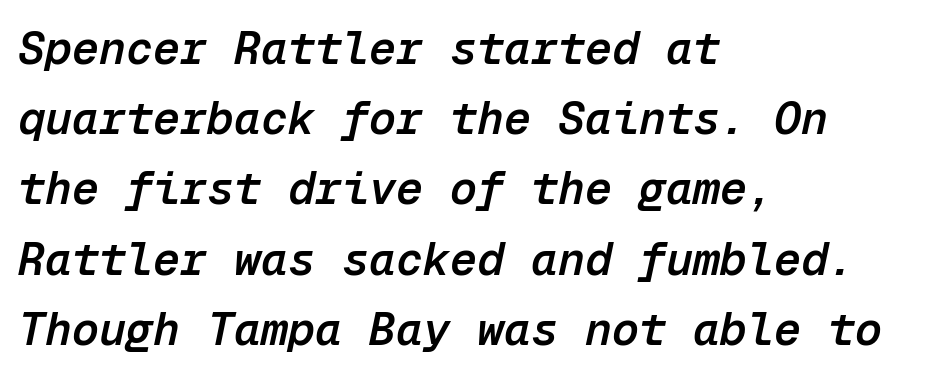
{"italic": "yes", "lean": "right", "slant_degrees": 12, "bold": "semi", "weight": "semibold", "width": "normal", "stroke_contrast": "low", "x_height": "medium", "monospaced": "yes", "underline": "no", "align": "left", "line_spacing": "normal", "line_spacing_ratio": 1.56, "letter_spacing": "normal", "letter_spacing_em": 0.0, "glyph_px": 45}
